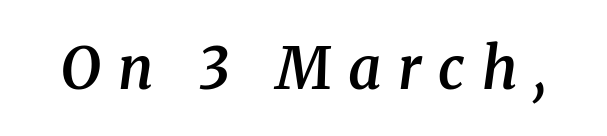
The rendering uses natural spacing where letterforms have individual widths. Little horizontal feet cap the strokes, marking this as serif type. Italic? Definitely — the glyphs are oblique. A typesetter would call this heavily tracked-out type. The specimen omits any rule beneath the text block's lines. Heft: intermediate — a semibold.
